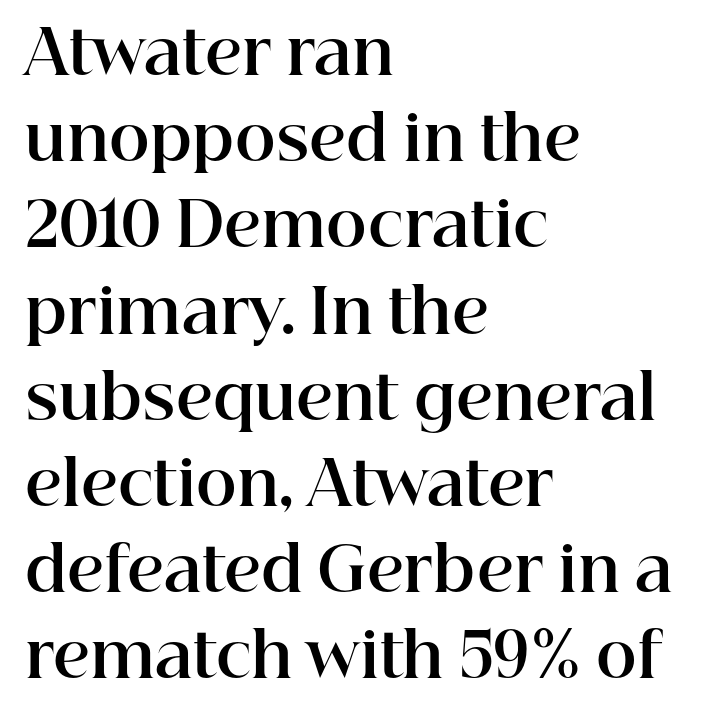
{"serif": "yes", "italic": "no", "bold": "yes", "weight": "bold", "width": "normal", "stroke_contrast": "high", "x_height": "medium", "monospaced": "no", "underline": "no", "align": "left", "line_spacing": "normal", "line_spacing_ratio": 1.39, "letter_spacing": "normal", "letter_spacing_em": 0.0, "glyph_px": 62}
